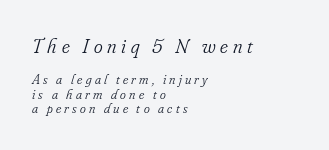
Q: Is the text bold? A: No.
Q: Is the text italic (slanted)? A: Yes, it leans right by about 16 degrees.
Q: Is the text underlined? A: No.
Q: How is the paragraph aligned? A: Left-aligned.
Q: Is the spacing between letters normal or unusually wide? A: Unusually wide.
Q: Is the spacing between lines tight, normal or loose? A: Tight.
Q: Which block of text is set in a larger size, the first (top) or the second (bottom)? A: The first (top) one.
